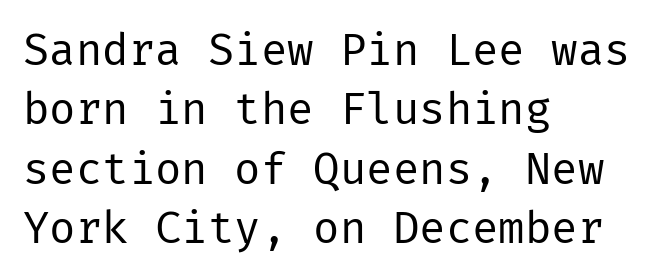
{"serif": "no", "italic": "no", "bold": "no", "weight": "regular", "width": "normal", "stroke_contrast": "low", "x_height": "medium", "underline": "no", "align": "left", "line_spacing": "normal", "line_spacing_ratio": 1.35, "letter_spacing": "normal", "letter_spacing_em": 0.0, "glyph_px": 44}
